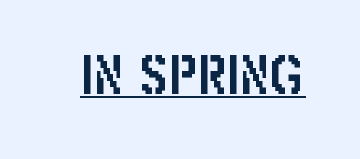
Q: Is the text italic (slanted)? A: No, it is upright.
Q: Is the typeface a serif or a sans-serif typeface? A: Sans-serif.
Q: Is the text underlined? A: Yes.
Q: Is the spacing between letters normal or unusually wide? A: Normal.
Q: Width (condensed, normal, or wide)? A: Condensed.
Q: Stroke contrast? A: Low.
Q: x-height? A: Large.
Q: Monospaced? A: No.
